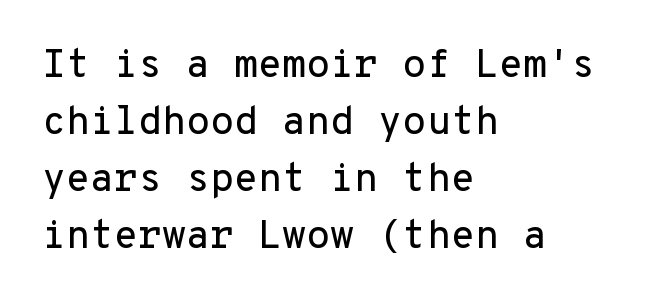
The image shows 39 px sans-serif type, upright, monospaced; set left-aligned, normal line spacing (1.46x), normal letter spacing, not underlined; low stroke contrast and a medium x-height.
